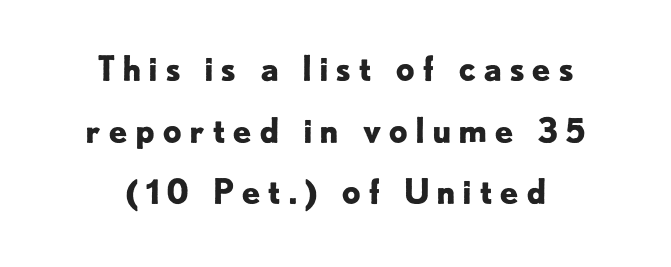
Here the designer chose a conventional face with non-uniform glyph widths. Regarding serifs, this sample does without them. It's the straight-up-and-down kind of type. Both edges are ragged and mirror each other, which tells us the setting is centered.
